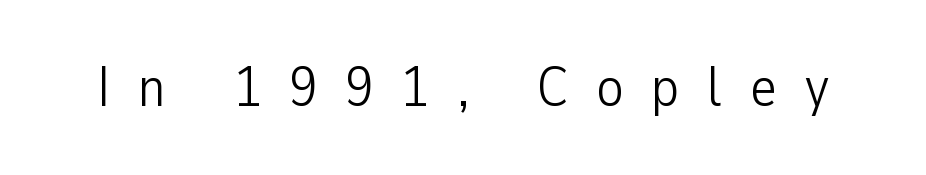
This is the regular roman posture of the typeface. This rendering features lettering with no underline. Varying glyph widths throughout — classic text-font behaviour. The font sits on the lighter half of the weight spectrum, regular included.
